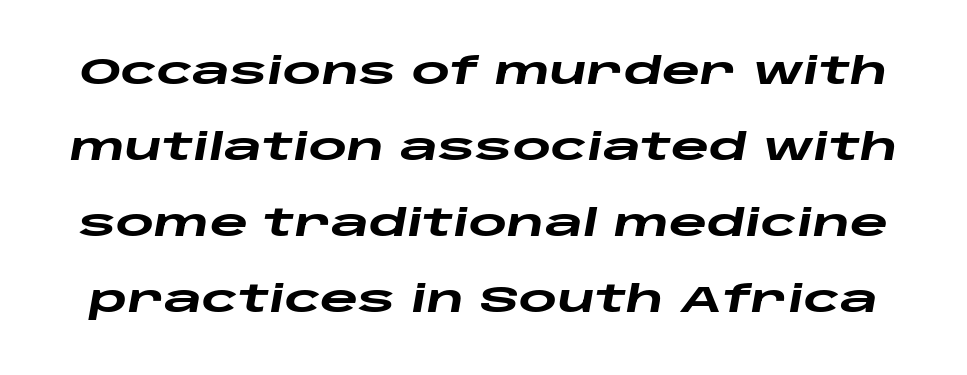
The image shows 37 px heavy, wide type, italic (leaning right); set loose line spacing (2.05x), normal letter spacing, not underlined; low stroke contrast and a large x-height.
